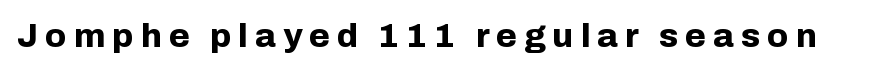
The image shows 34 px bold sans-serif type, upright; set unusually wide letter spacing (+0.2 em), not underlined; low stroke contrast and a medium x-height.
